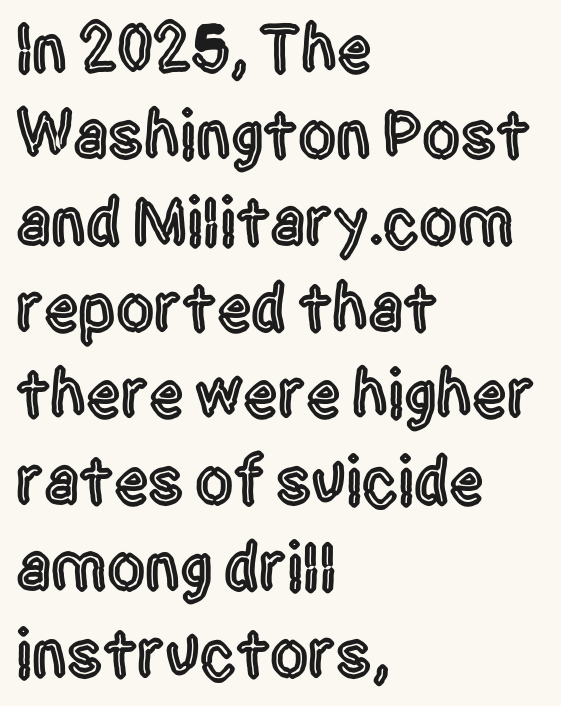
{"serif": "no", "italic": "no", "width": "condensed", "x_height": "large", "monospaced": "no", "underline": "no", "align": "left", "line_spacing": "normal", "line_spacing_ratio": 1.27, "letter_spacing": "normal", "letter_spacing_em": 0.0, "glyph_px": 68}
